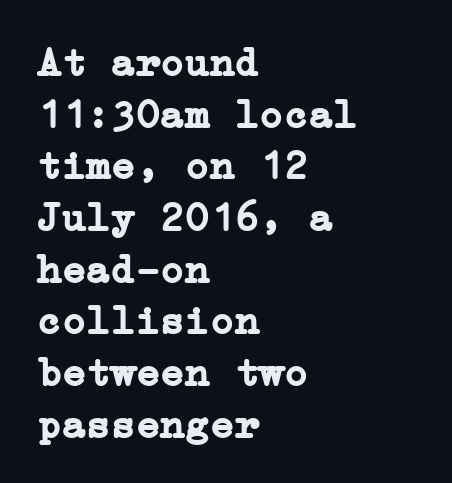
The image shows 41 px semibold serif type, upright; set left-aligned, normal line spacing (1.26x), normal letter spacing, not underlined; low stroke contrast and a medium x-height.
